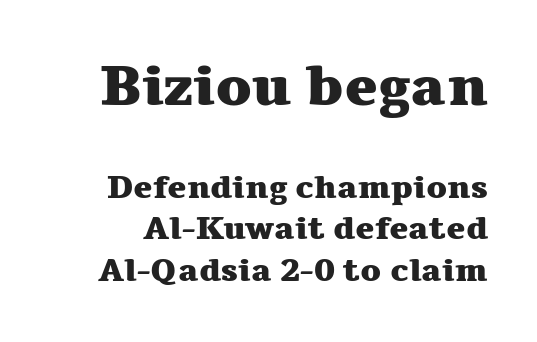
The image shows 56 px heavy, wide serif type, upright; set normal line spacing (1.29x), normal letter spacing, not underlined; the first (top) block is 1.75x larger; medium stroke contrast and a medium x-height.
